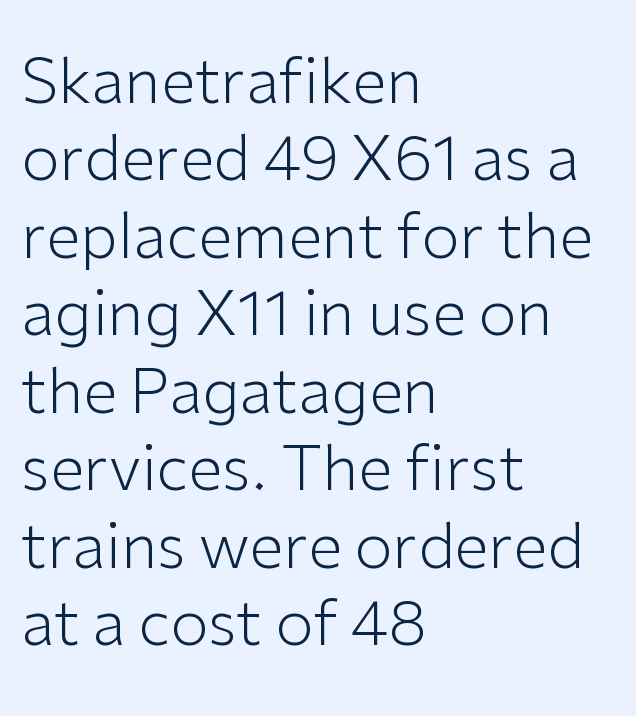
The image shows 62 px light sans-serif type, upright; set left-aligned, normal line spacing (1.25x), normal letter spacing, not underlined; low stroke contrast and a medium x-height.
